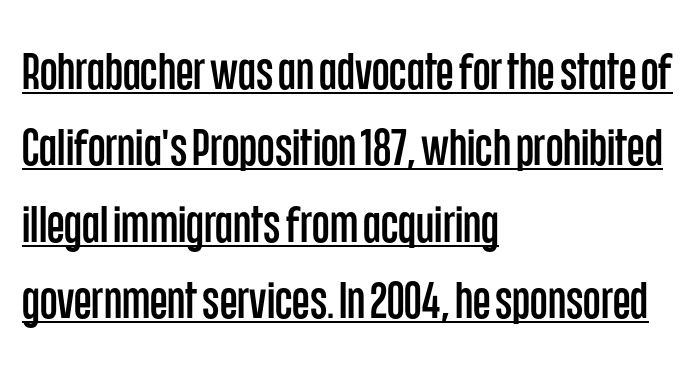
The image shows 51 px condensed sans-serif type, upright; set left-aligned, normal line spacing (1.5x), normal letter spacing, underlined; low stroke contrast and a large x-height.
